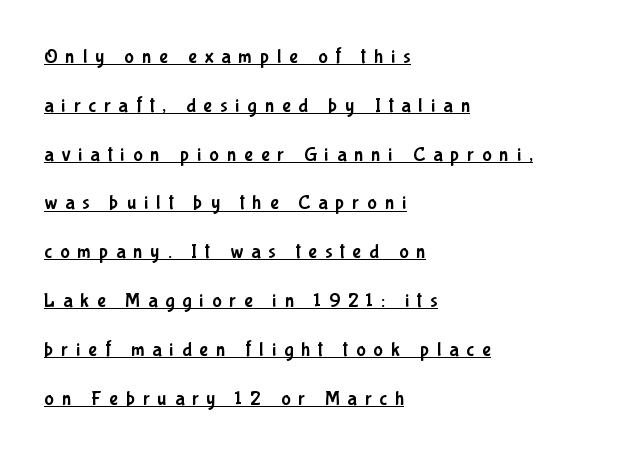
The rendering uses a large line-height, opening up the rows. Check the space under the baseline: a stroke is drawn there. Leftover space on each line is placed entirely after the last word. The passage shown has open, widely tracked lettering throughout. The specimen reads as upright at a glance.
